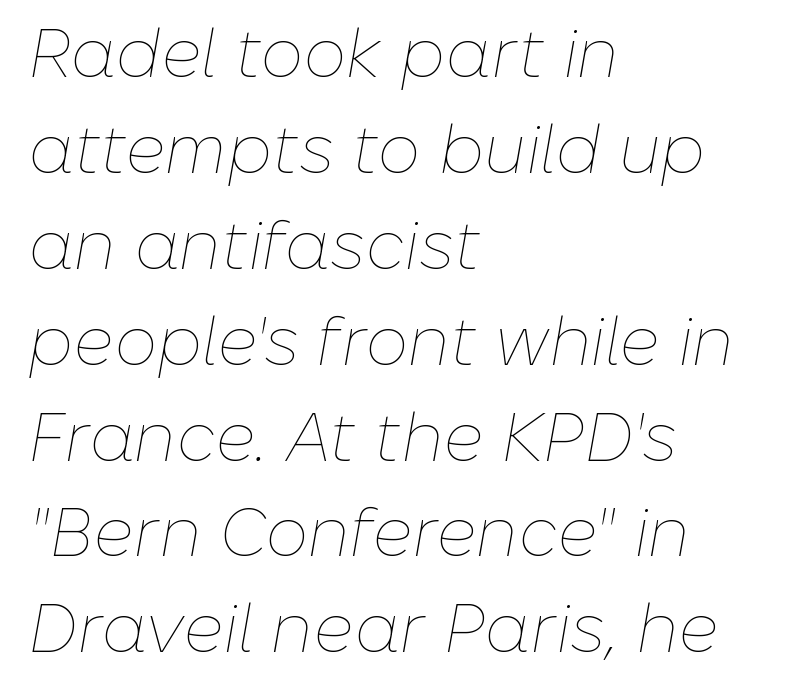
Q: Is the text bold? A: No.
Q: Is the text italic (slanted)? A: Yes, it leans right by about 10 degrees.
Q: Is the text underlined? A: No.
Q: How is the paragraph aligned? A: Left-aligned.
Q: Is the spacing between letters normal or unusually wide? A: Normal.
Q: Is the spacing between lines tight, normal or loose? A: Normal.
Q: Width (condensed, normal, or wide)? A: Normal.
Q: Stroke contrast? A: Low.
Q: x-height? A: Medium.
Q: Monospaced? A: No.
